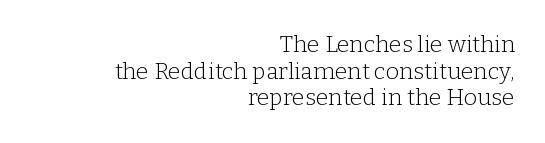
Students, note that the glyphs here touch the page at normal intervals. Leftover space on each line is placed entirely before the opening word. If you drew a line through each stem, it would be perfectly vertical. Just letters on the line, the space beneath them empty. A light-to-regular cut is what we see here.
